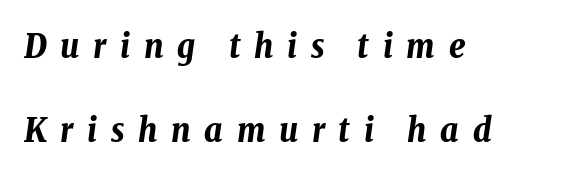
{"italic": "yes", "lean": "right", "slant_degrees": 8, "bold": "yes", "weight": "bold", "width": "condensed", "stroke_contrast": "low", "x_height": "medium", "monospaced": "no", "underline": "no", "align": "left", "line_spacing": "loose", "line_spacing_ratio": 2.48, "letter_spacing": "wide", "letter_spacing_em": 0.4, "glyph_px": 34}
